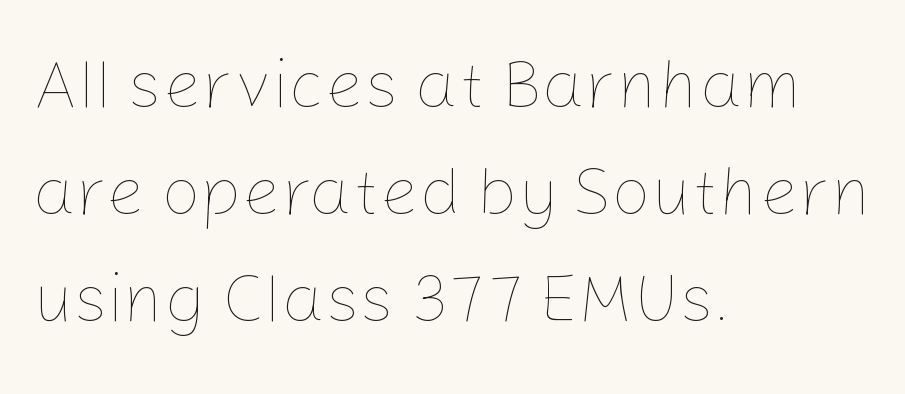
Reading down the block, your eye returns to a fixed left position each line. The face used here is proportionally spaced, like ordinary book or web type. This rendering features lettering with no underline. Successive baselines arrive at the customary interval.
